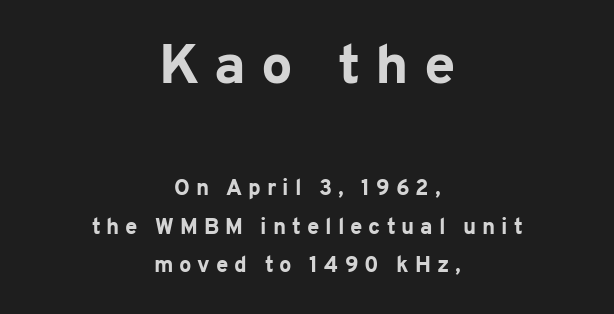
Q: Is the text bold? A: Yes.
Q: Is the text italic (slanted)? A: No, it is upright.
Q: Is the typeface a serif or a sans-serif typeface? A: Sans-serif.
Q: Is the text underlined? A: No.
Q: How is the paragraph aligned? A: Centered.
Q: Is the spacing between letters normal or unusually wide? A: Unusually wide.
Q: Which block of text is set in a larger size, the first (top) or the second (bottom)? A: The first (top) one.
Q: Width (condensed, normal, or wide)? A: Normal.
Q: Stroke contrast? A: Low.
Q: x-height? A: Medium.
Q: Monospaced? A: No.
